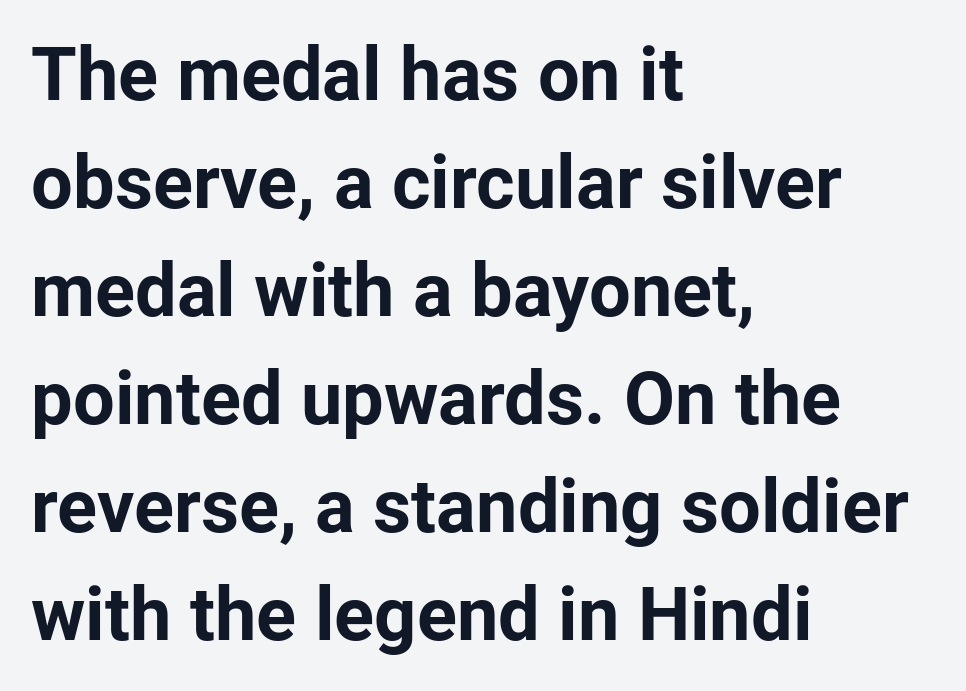
The image shows 74 px bold sans-serif type, upright; set left-aligned, normal line spacing (1.46x), normal letter spacing, not underlined; low stroke contrast and a medium x-height.
